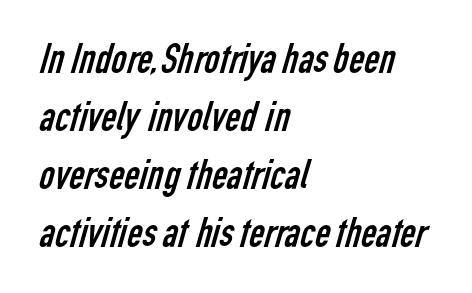
The image shows 42 px regular-weight, condensed sans-serif type; set left-aligned, normal line spacing (1.38x), normal letter spacing, not underlined; low stroke contrast and a medium x-height.
